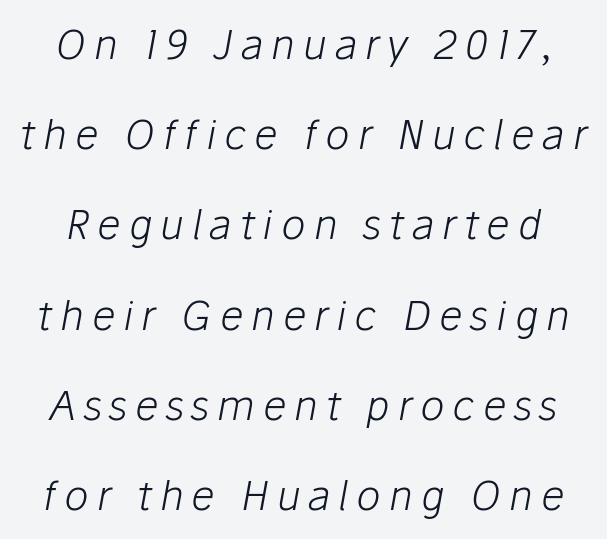
Q: Is the text bold? A: No.
Q: Is the text italic (slanted)? A: Yes, it leans right by about 10 degrees.
Q: Is the text underlined? A: No.
Q: Is the spacing between lines tight, normal or loose? A: Loose.
Q: Width (condensed, normal, or wide)? A: Normal.
Q: Stroke contrast? A: Low.
Q: x-height? A: Medium.
Q: Monospaced? A: No.
